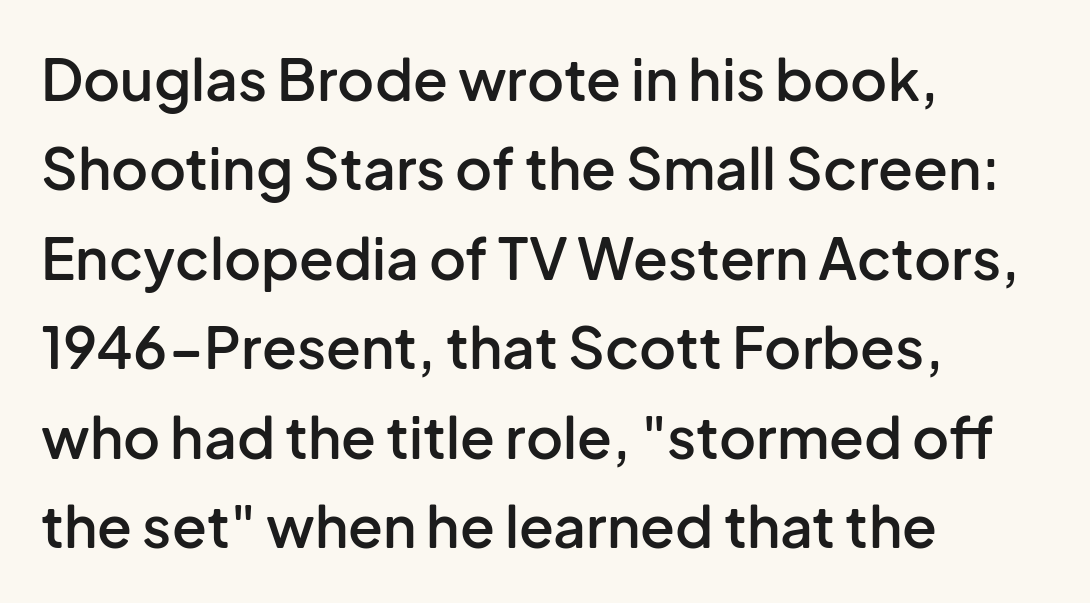
You could not count columns in this text — the font is proportionally spaced. A somewhat darkened texture: the type is semibold rather than bold. Notice how descenders clear the ascenders below comfortably — that's standard leading. A sans-serif font was chosen for this passage. Posture: upright roman. Is the block centered? No — it sits flush against the left margin.
